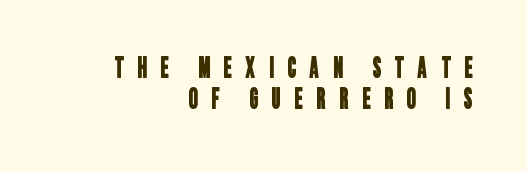
{"serif": "no", "width": "condensed", "stroke_contrast": "low", "x_height": "large", "monospaced": "no", "underline": "no", "align": "right", "line_spacing": "tight", "line_spacing_ratio": 1.12, "letter_spacing": "wide", "letter_spacing_em": 0.49, "glyph_px": 28}
